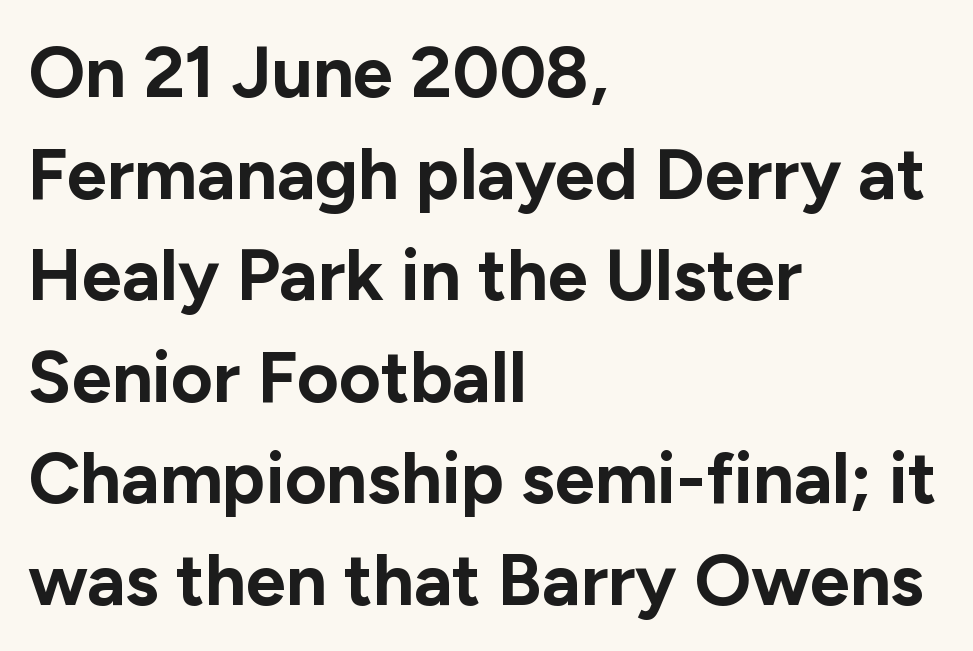
Q: Is the text bold? A: Yes.
Q: Is the text italic (slanted)? A: No, it is upright.
Q: Is the typeface a serif or a sans-serif typeface? A: Sans-serif.
Q: Is the text underlined? A: No.
Q: How is the paragraph aligned? A: Left-aligned.
Q: Is the spacing between letters normal or unusually wide? A: Normal.
Q: Is the spacing between lines tight, normal or loose? A: Normal.
Q: Width (condensed, normal, or wide)? A: Normal.
Q: Stroke contrast? A: Low.
Q: x-height? A: Medium.
Q: Monospaced? A: No.
